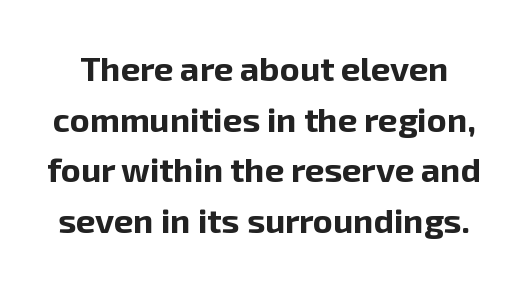
Q: Is the text bold? A: Yes.
Q: Is the text italic (slanted)? A: No, it is upright.
Q: Is the typeface a serif or a sans-serif typeface? A: Sans-serif.
Q: Is the text underlined? A: No.
Q: Is the spacing between letters normal or unusually wide? A: Normal.
Q: Is the spacing between lines tight, normal or loose? A: Normal.
Q: Width (condensed, normal, or wide)? A: Normal.
Q: Stroke contrast? A: Low.
Q: x-height? A: Medium.
Q: Monospaced? A: No.
